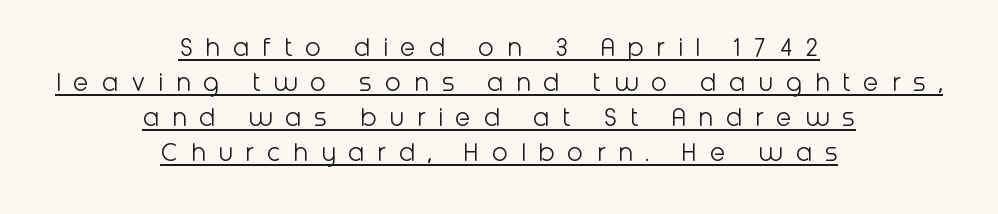
{"serif": "no", "italic": "no", "bold": "no", "weight": "light", "width": "normal", "stroke_contrast": "low", "x_height": "medium", "monospaced": "no", "underline": "yes", "align": "center", "line_spacing_ratio": 1.21, "letter_spacing": "wide", "letter_spacing_em": 0.44, "glyph_px": 29}
